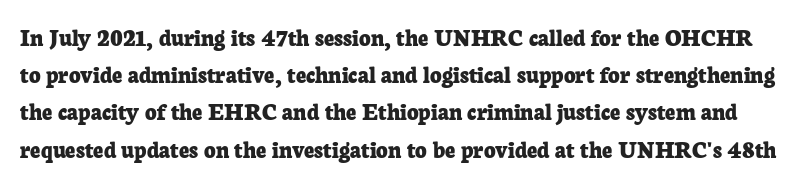
The image shows 25 px bold type, upright; set normal line spacing (1.49x), normal letter spacing, not underlined.
